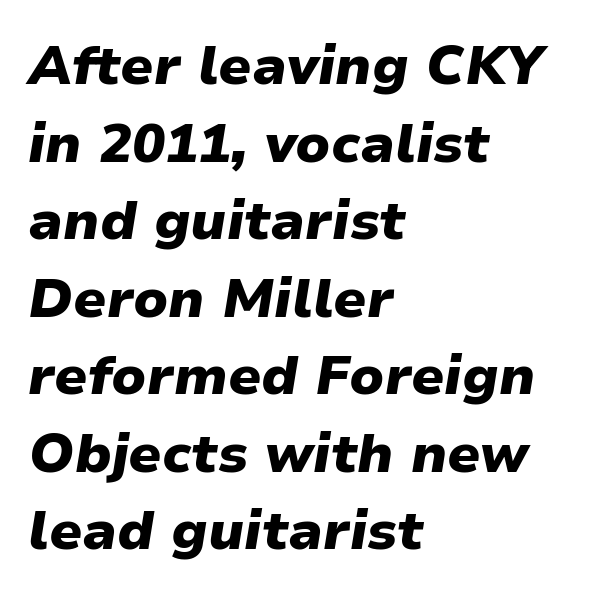
Line beginnings align vertically; line endings do not. Is the type bold? Yes — the strokes are clearly thick and heavy. Character widths vary here, with narrow letters taking less room than wide ones. The space between consecutive lines is moderate. This sample uses an oblique cut, with every glyph tilted off the vertical. Words float on clear page, feet unadorned.
